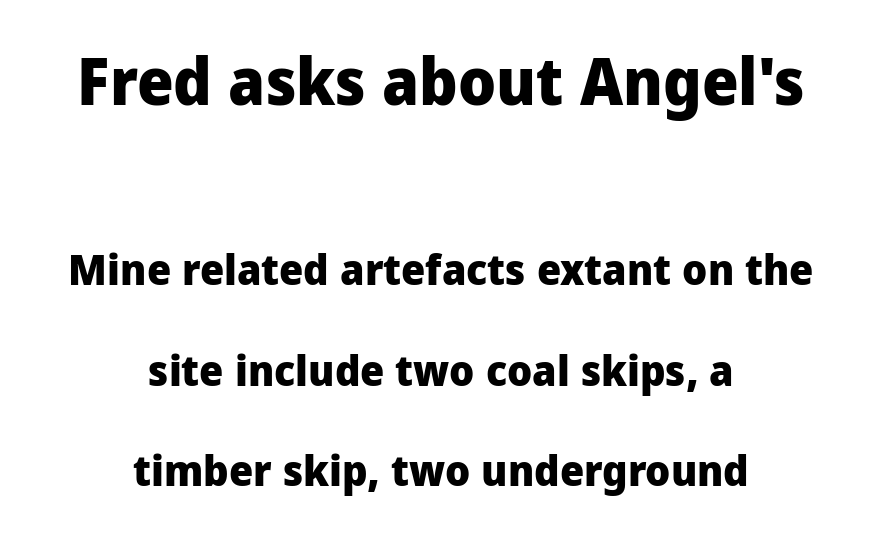
These lines stack symmetrically, like a column narrowing and widening about its center. Tracking here is standard; glyphs follow each other at the usual distance. Typesetter's note: full bold, strokes at maximum text heaviness. One glance says open: line gaps are wider than usual.
